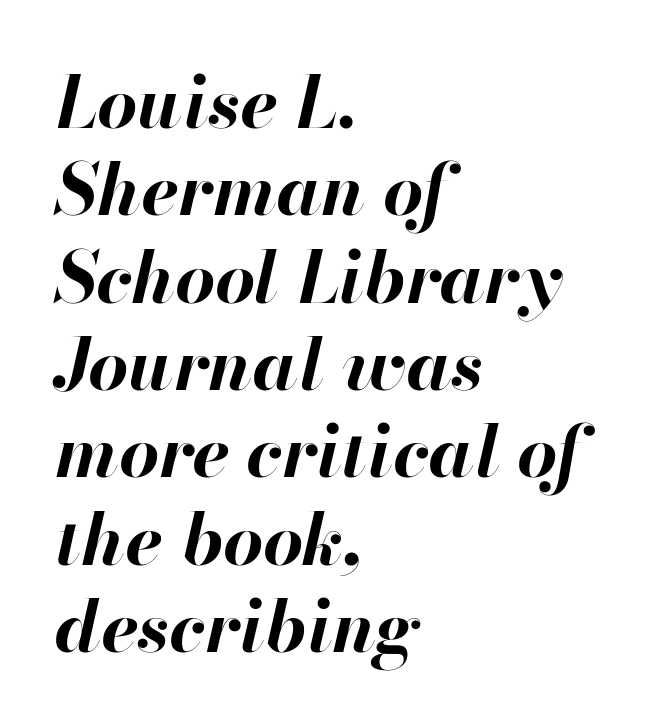
Q: Is the text bold? A: Yes.
Q: Is the text italic (slanted)? A: Yes, it leans right by about 13 degrees.
Q: Is the text underlined? A: No.
Q: How is the paragraph aligned? A: Left-aligned.
Q: Is the spacing between letters normal or unusually wide? A: Normal.
Q: Width (condensed, normal, or wide)? A: Normal.
Q: Stroke contrast? A: High.
Q: x-height? A: Small.
Q: Monospaced? A: No.
